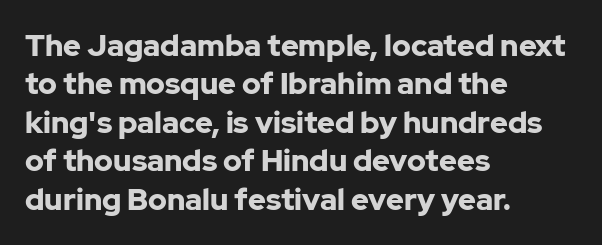
Q: Is the text bold? A: Yes.
Q: Is the text italic (slanted)? A: No, it is upright.
Q: Is the typeface a serif or a sans-serif typeface? A: Sans-serif.
Q: Is the text underlined? A: No.
Q: How is the paragraph aligned? A: Left-aligned.
Q: Is the spacing between letters normal or unusually wide? A: Normal.
Q: Is the spacing between lines tight, normal or loose? A: Normal.
Q: Width (condensed, normal, or wide)? A: Normal.
Q: Stroke contrast? A: Low.
Q: x-height? A: Medium.
Q: Monospaced? A: No.
